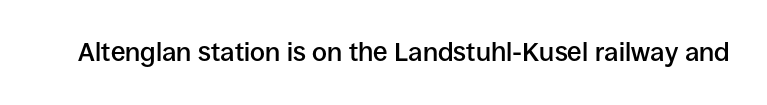
{"italic": "no", "bold": "semi", "underline": "no", "letter_spacing": "normal", "letter_spacing_em": 0.0, "glyph_px": 26}
